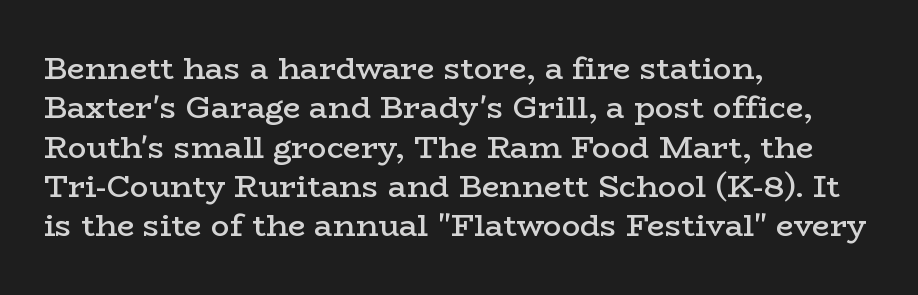
Each new line begins a customary step beneath the previous one. The rag falls on the right side of this text block. The face used here is proportionally spaced, like ordinary book or web type. Summary of weight: moderately heavy, a semibold. Posture: vertical.
